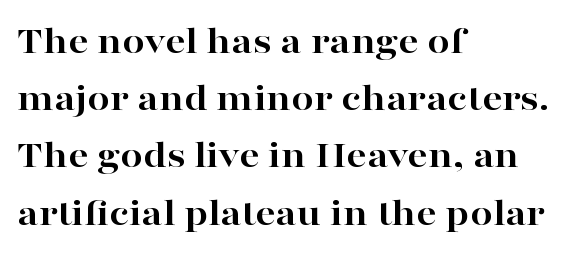
The image shows 40 px bold, wide serif type, upright; set left-aligned, normal line spacing (1.43x), normal letter spacing, not underlined; high stroke contrast and a medium x-height.
